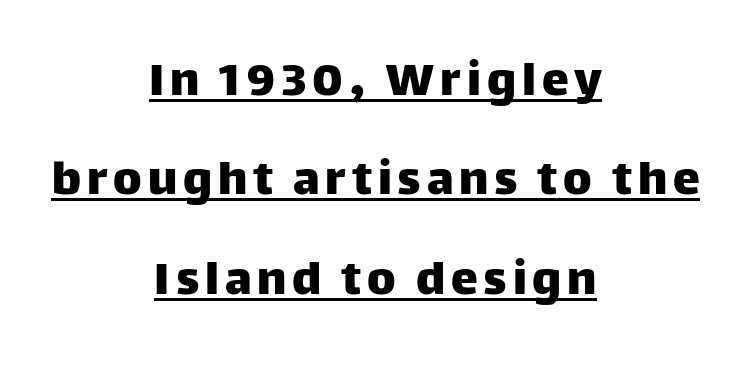
Each line is balanced around a shared central axis. The face used here is a sans, in the tradition of grotesques and geometrics. Here the designer chose a conventional face with non-uniform glyph widths. This rendering features underlined lettering.
